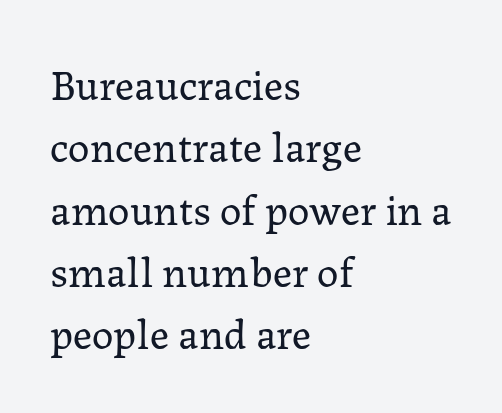
{"serif": "yes", "italic": "no", "bold": "no", "weight": "regular", "width": "normal", "stroke_contrast": "low", "x_height": "medium", "monospaced": "no", "underline": "no", "align": "left", "line_spacing": "normal", "line_spacing_ratio": 1.45, "letter_spacing": "normal", "letter_spacing_em": 0.0, "glyph_px": 43}
